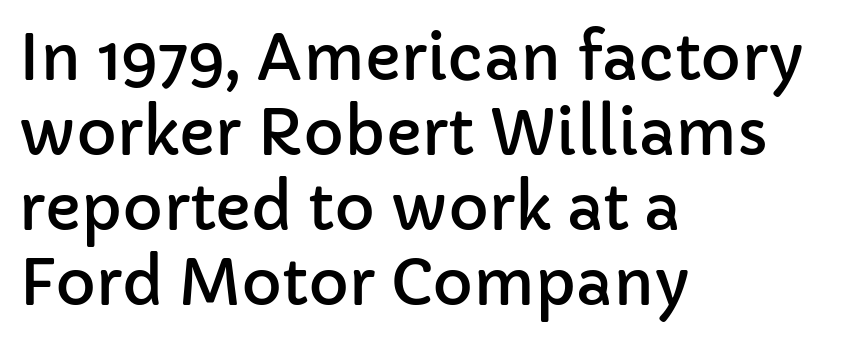
Q: Is the text italic (slanted)? A: No, it is upright.
Q: Is the typeface a serif or a sans-serif typeface? A: Sans-serif.
Q: Is the text underlined? A: No.
Q: How is the paragraph aligned? A: Left-aligned.
Q: Is the spacing between letters normal or unusually wide? A: Normal.
Q: Width (condensed, normal, or wide)? A: Normal.
Q: Stroke contrast? A: Low.
Q: x-height? A: Medium.
Q: Monospaced? A: No.
